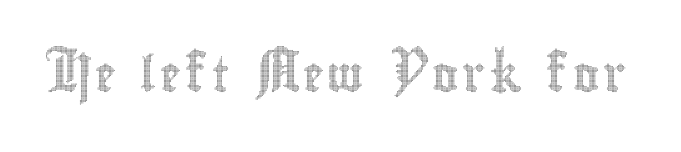
The image shows 35 px condensed type, upright; set not underlined; a small x-height.
